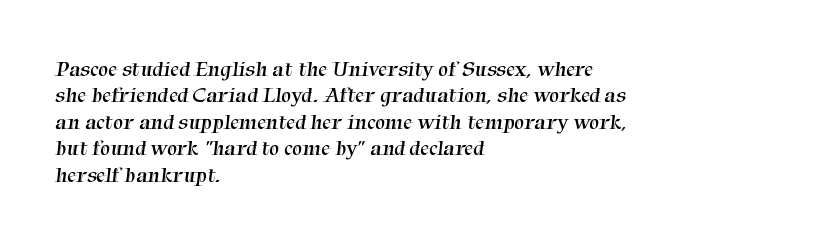
On a weight scale, this lands at 450 or below. Is the block centered? No — it sits flush against the left margin. The strip under each line holds only bare page. What stands out about the letter spacing? Nothing — it is the standard amount.
